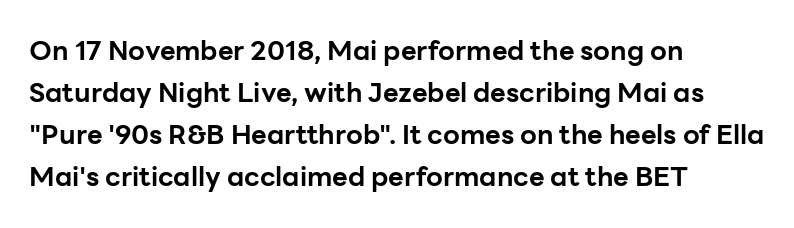
{"italic": "no", "bold": "yes", "underline": "no", "align": "left", "line_spacing": "normal", "line_spacing_ratio": 1.56, "letter_spacing": "normal", "letter_spacing_em": 0.0, "glyph_px": 27}
